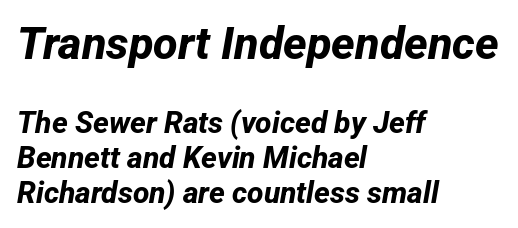
Teacher's note: observe the even left margin — that is flush-left alignment. The characters look thick and weighty, a clear bold. Grotesque or geometric, the face here clearly has no serifs. Tracking here is standard; glyphs follow each other at the usual distance. Is this a fixed-width face? No — the glyphs have proportional, varying widths.
